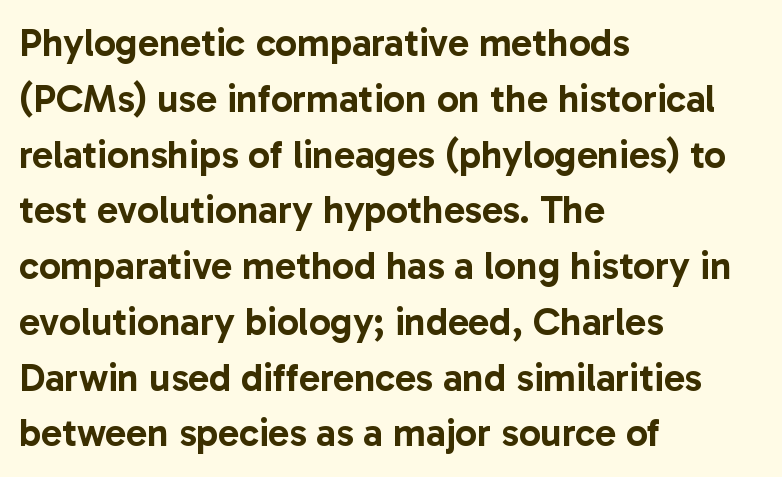
{"serif": "no", "italic": "no", "width": "normal", "stroke_contrast": "low", "x_height": "medium", "monospaced": "no", "underline": "no", "align": "left", "line_spacing": "normal", "line_spacing_ratio": 1.43, "letter_spacing": "normal", "letter_spacing_em": 0.0, "glyph_px": 39}
